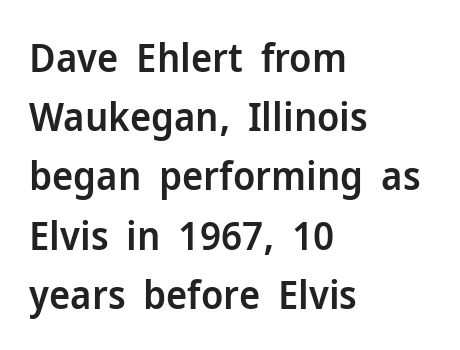
Q: Is the text bold? A: Semi-bold.
Q: Is the text italic (slanted)? A: No, it is upright.
Q: Is the typeface a serif or a sans-serif typeface? A: Sans-serif.
Q: Is the text underlined? A: No.
Q: How is the paragraph aligned? A: Left-aligned.
Q: Is the spacing between letters normal or unusually wide? A: Normal.
Q: Is the spacing between lines tight, normal or loose? A: Normal.
Q: Width (condensed, normal, or wide)? A: Normal.
Q: Stroke contrast? A: Low.
Q: x-height? A: Medium.
Q: Monospaced? A: No.
